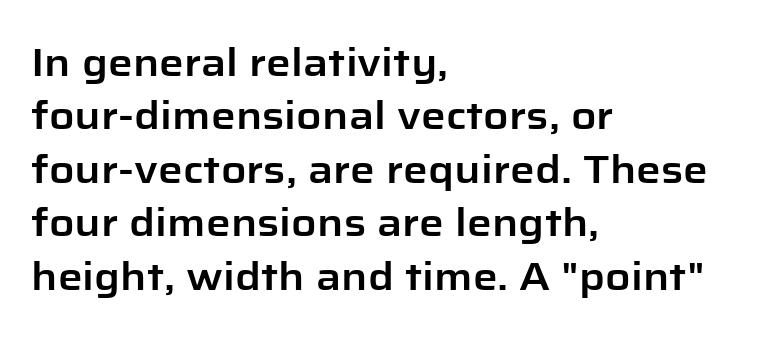
Q: Is the text italic (slanted)? A: No, it is upright.
Q: Is the typeface a serif or a sans-serif typeface? A: Sans-serif.
Q: Is the text underlined? A: No.
Q: How is the paragraph aligned? A: Left-aligned.
Q: Is the spacing between letters normal or unusually wide? A: Normal.
Q: Is the spacing between lines tight, normal or loose? A: Normal.
Q: Width (condensed, normal, or wide)? A: Normal.
Q: Stroke contrast? A: Low.
Q: x-height? A: Medium.
Q: Monospaced? A: No.
